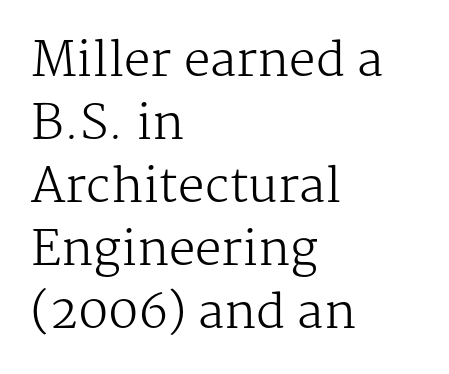
Q: Is the text bold? A: No.
Q: Is the text italic (slanted)? A: No, it is upright.
Q: Is the typeface a serif or a sans-serif typeface? A: Serif.
Q: Is the text underlined? A: No.
Q: How is the paragraph aligned? A: Left-aligned.
Q: Is the spacing between letters normal or unusually wide? A: Normal.
Q: Is the spacing between lines tight, normal or loose? A: Normal.
Q: Width (condensed, normal, or wide)? A: Normal.
Q: Stroke contrast? A: Medium.
Q: x-height? A: Medium.
Q: Monospaced? A: No.
